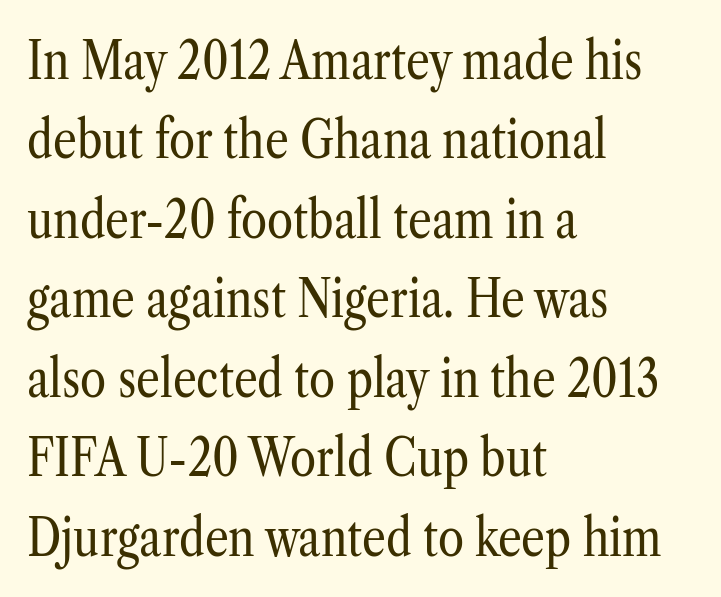
The image shows 53 px regular-weight, condensed serif type, upright; set left-aligned, normal line spacing (1.5x), normal letter spacing, not underlined; low stroke contrast and a medium x-height.
